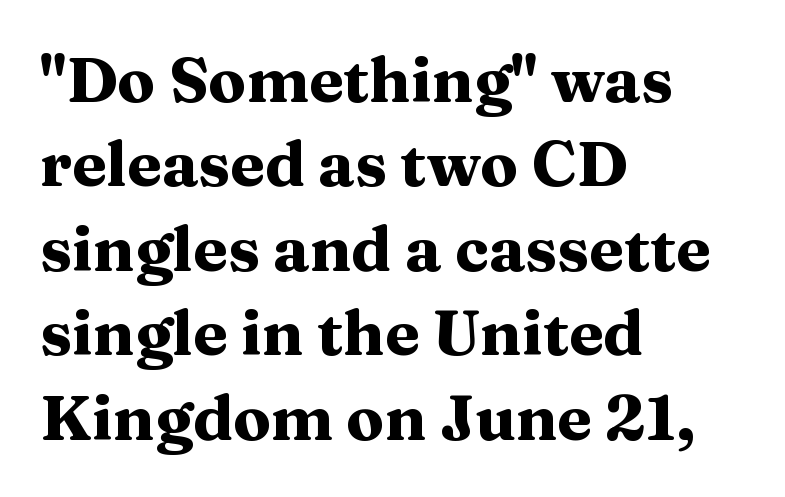
The image shows 63 px heavy, wide serif type, upright; set left-aligned, normal line spacing (1.34x), normal letter spacing, not underlined; medium stroke contrast and a medium x-height.
